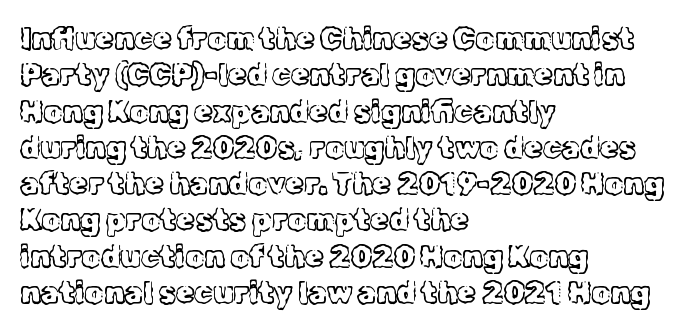
{"serif": "yes", "italic": "no", "bold": "no", "weight": "light", "width": "normal", "x_height": "medium", "monospaced": "no", "underline": "no", "align": "left", "line_spacing_ratio": 1.21, "letter_spacing": "normal", "letter_spacing_em": 0.0, "glyph_px": 30}
